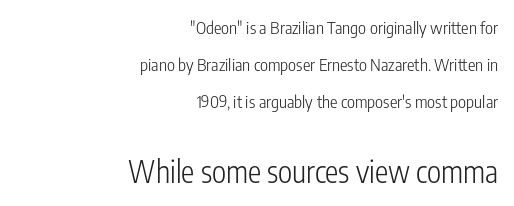
The image shows 30 px light, condensed sans-serif type, upright; set right-aligned, loose line spacing (2.19x), normal letter spacing, not underlined; the second (bottom) block is 1.76x larger; low stroke contrast and a medium x-height.
